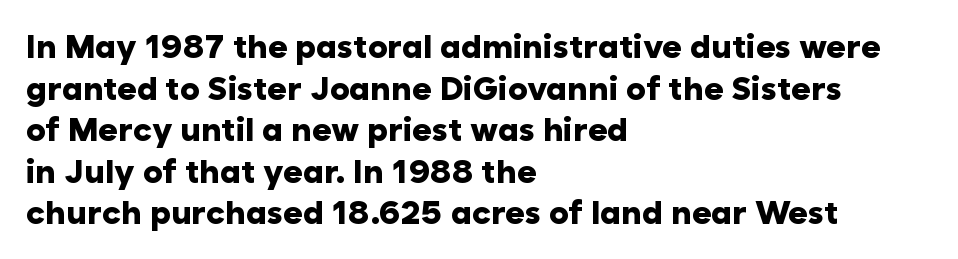
{"serif": "no", "italic": "no", "bold": "yes", "weight": "heavy", "width": "normal", "stroke_contrast": "low", "x_height": "medium", "monospaced": "no", "underline": "no", "align": "left", "line_spacing": "normal", "line_spacing_ratio": 1.26, "letter_spacing": "normal", "letter_spacing_em": 0.0, "glyph_px": 33}
